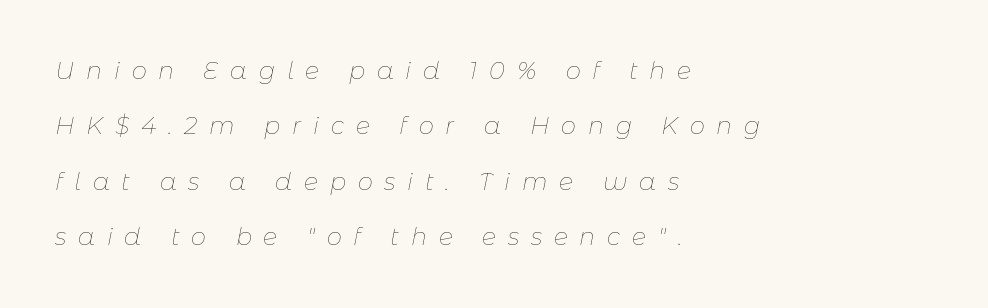
Q: Is the text bold? A: No.
Q: Is the text italic (slanted)? A: Yes, it leans right by about 11 degrees.
Q: Is the text underlined? A: No.
Q: How is the paragraph aligned? A: Left-aligned.
Q: Is the spacing between letters normal or unusually wide? A: Unusually wide.
Q: Is the spacing between lines tight, normal or loose? A: Loose.
